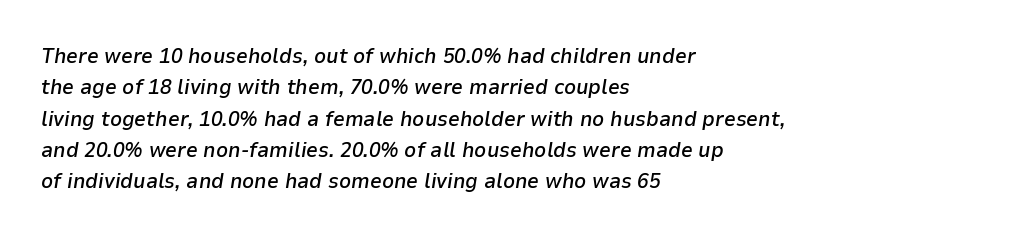
Leading: standard. Compared with ordinary roman type, these characters are visibly tilted. The face used here is a semibold: visibly heavier than regular, lighter than bold. Beneath every word, the page is bare. This rendering uses left alignment, leaving the right contour irregular. How are the letters spaced? Ordinarily, with no added tracking.
